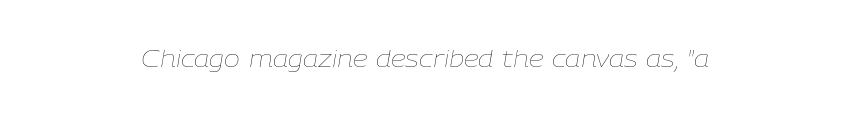
Caption: standard tracking, unaltered. One-word summary of the alignment: center. No chunkiness to these letters — they're not bold. Check the space under the baseline: it is left empty.
